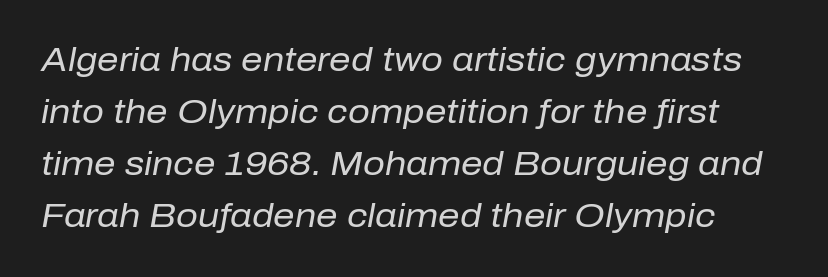
The image shows 34 px regular-weight type, italic (leaning right); set normal line spacing (1.53x), normal letter spacing, not underlined; low stroke contrast and a medium x-height.
